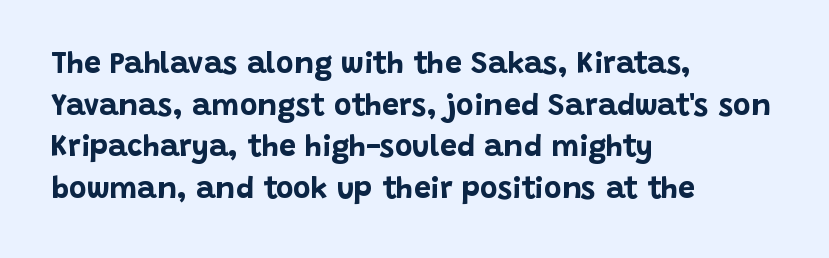
{"serif": "no", "italic": "no", "bold": "yes", "weight": "bold", "width": "normal", "stroke_contrast": "low", "x_height": "large", "monospaced": "no", "underline": "no", "align": "left", "line_spacing": "normal", "line_spacing_ratio": 1.39, "letter_spacing": "normal", "letter_spacing_em": 0.0, "glyph_px": 30}
